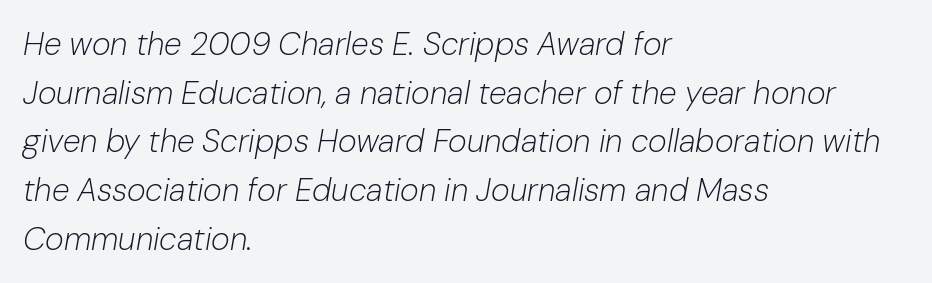
A normal amount of white space separates one row of letters from the next. Letters have the restrained weight of plain body copy at most. This rendering features lettering with no underline. Glyph-to-glyph distance matches everyday printed text. Each letter keeps its own natural width here, so spacing adapts to shape.
